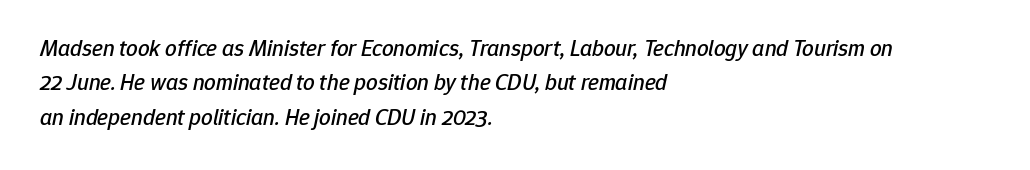
Q: Is the text italic (slanted)? A: Yes, it leans right by about 12 degrees.
Q: Is the text underlined? A: No.
Q: How is the paragraph aligned? A: Left-aligned.
Q: Is the spacing between letters normal or unusually wide? A: Normal.
Q: Is the spacing between lines tight, normal or loose? A: Normal.
